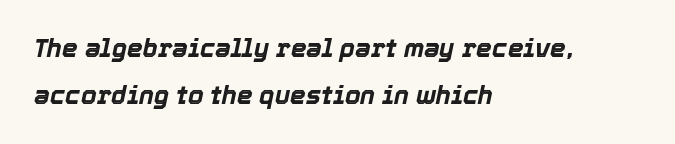
Q: Is the text bold? A: Yes.
Q: Is the text italic (slanted)? A: Yes, it leans right by about 12 degrees.
Q: Is the text underlined? A: No.
Q: How is the paragraph aligned? A: Left-aligned.
Q: Is the spacing between letters normal or unusually wide? A: Normal.
